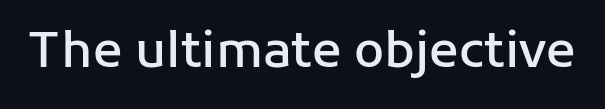
Q: Is the text bold? A: Semi-bold.
Q: Is the text italic (slanted)? A: No, it is upright.
Q: Is the typeface a serif or a sans-serif typeface? A: Sans-serif.
Q: Is the text underlined? A: No.
Q: Is the spacing between letters normal or unusually wide? A: Normal.
Q: Width (condensed, normal, or wide)? A: Normal.
Q: Stroke contrast? A: Low.
Q: x-height? A: Medium.
Q: Monospaced? A: No.
